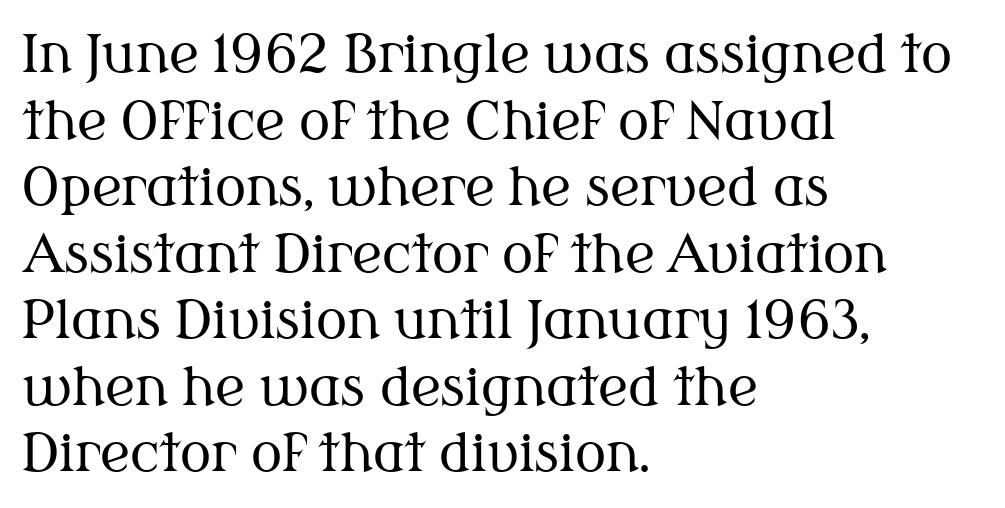
The image shows 52 px regular-weight serif type, upright; set left-aligned, normal line spacing (1.28x), normal letter spacing, not underlined; medium stroke contrast and a medium x-height.
